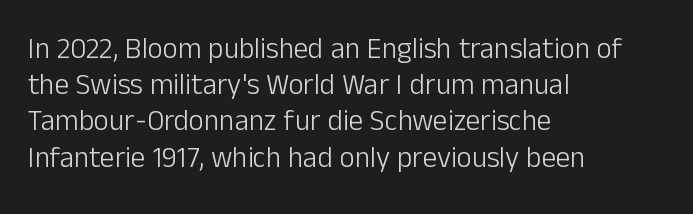
The space beneath each line is pristine and unruled. Between one letter and the next there's only the usual sliver of space. Casual observation: everything's shoved over to the left. Each new line begins a customary step beneath the previous one.
